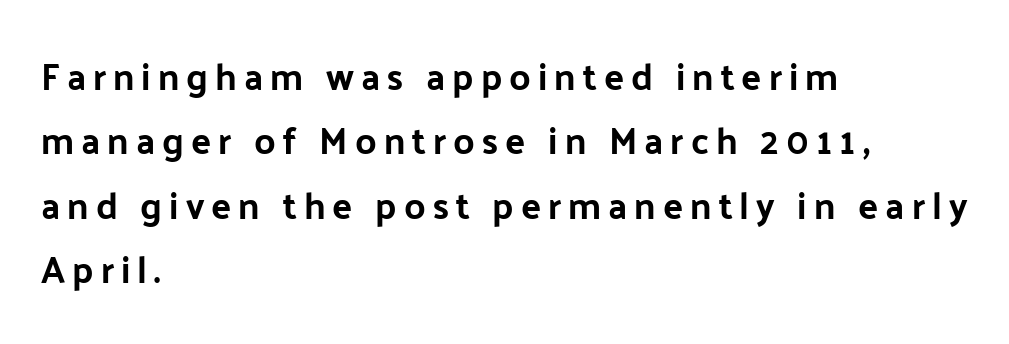
Q: Is the text italic (slanted)? A: No, it is upright.
Q: Is the typeface a serif or a sans-serif typeface? A: Sans-serif.
Q: Is the text underlined? A: No.
Q: How is the paragraph aligned? A: Left-aligned.
Q: Width (condensed, normal, or wide)? A: Normal.
Q: Stroke contrast? A: Low.
Q: x-height? A: Medium.
Q: Monospaced? A: No.
